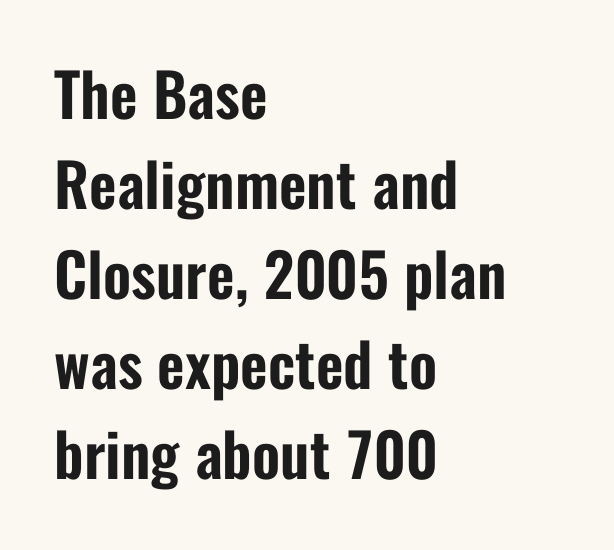
The image shows 60 px condensed sans-serif type, upright; set left-aligned, normal line spacing (1.5x), normal letter spacing, not underlined; low stroke contrast and a medium x-height.
